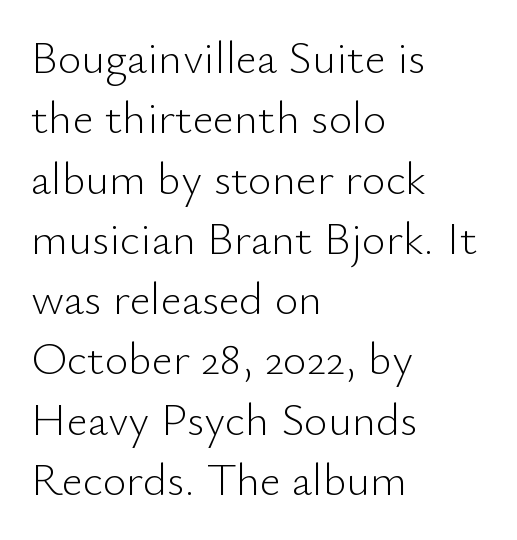
{"serif": "no", "italic": "no", "bold": "no", "weight": "light", "width": "normal", "stroke_contrast": "low", "x_height": "small", "monospaced": "no", "underline": "no", "align": "left", "line_spacing": "normal", "line_spacing_ratio": 1.31, "letter_spacing": "normal", "letter_spacing_em": 0.0, "glyph_px": 46}
